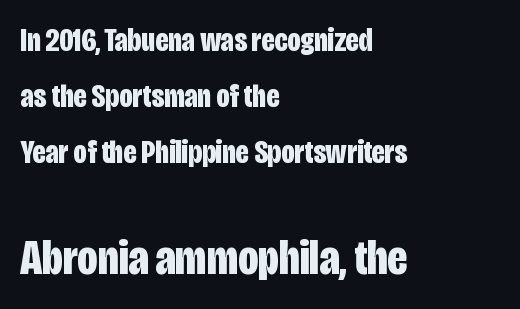
{"serif": "no", "italic": "no", "bold": "yes", "weight": "bold", "width": "condensed", "stroke_contrast": "low", "x_height": "large", "monospaced": "no", "underline": "no", "align": "left", "line_spacing": "normal", "line_spacing_ratio": 1.69, "letter_spacing": "normal", "letter_spacing_em": 0.0, "larger_block": "second", "size_ratio": 1.52, "glyph_px": 50}
